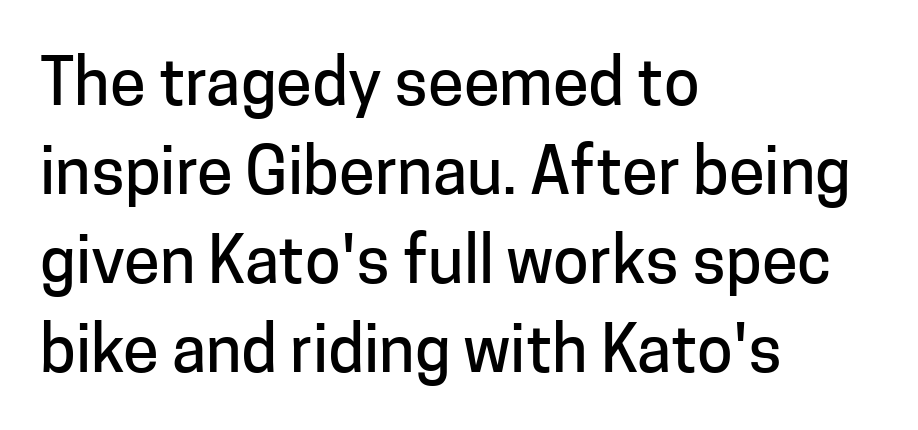
A typesetter would call this leading conventional body-copy spacing. The letters stand upright; this is a roman face. A classic flush-left, rag-right setting is used for this passage. The passage shown is not underscored anywhere. To sum up the face: it is a sans, with no serifs.
